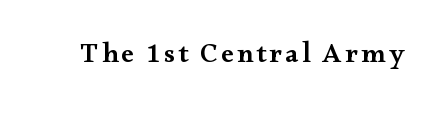
Q: Is the text bold? A: Semi-bold.
Q: Is the text italic (slanted)? A: No, it is upright.
Q: Is the typeface a serif or a sans-serif typeface? A: Serif.
Q: Is the text underlined? A: No.
Q: Width (condensed, normal, or wide)? A: Wide.
Q: Stroke contrast? A: Medium.
Q: x-height? A: Small.
Q: Monospaced? A: No.
